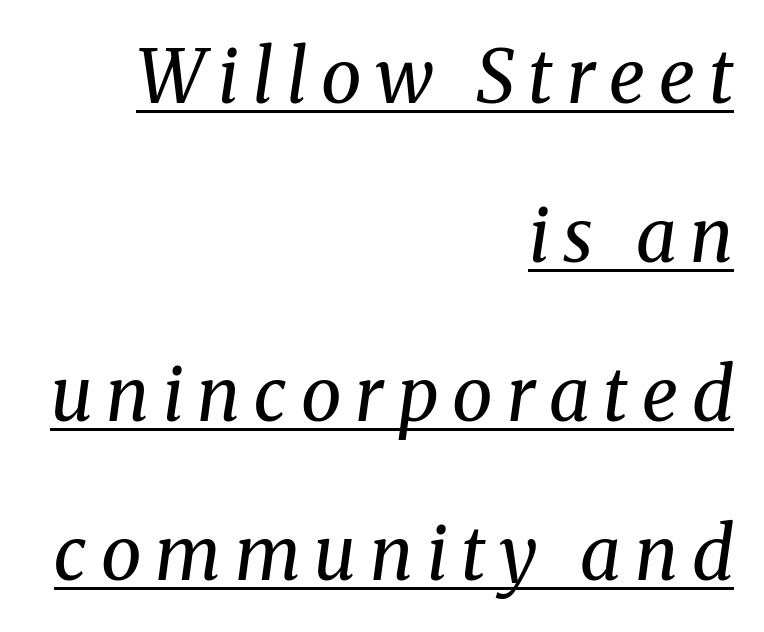
Q: Is the text bold? A: No.
Q: Is the text italic (slanted)? A: Yes, it leans right by about 8 degrees.
Q: Is the typeface a serif or a sans-serif typeface? A: Serif.
Q: Is the text underlined? A: Yes.
Q: How is the paragraph aligned? A: Right-aligned.
Q: Is the spacing between lines tight, normal or loose? A: Loose.
Q: Width (condensed, normal, or wide)? A: Normal.
Q: Stroke contrast? A: Medium.
Q: x-height? A: Medium.
Q: Monospaced? A: No.
